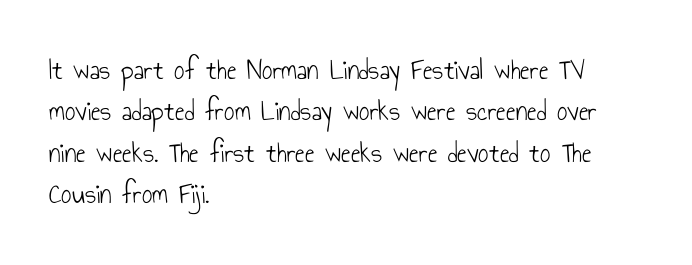
{"serif": "no", "italic": "no", "bold": "no", "weight": "light", "width": "condensed", "stroke_contrast": "low", "x_height": "small", "monospaced": "no", "underline": "no", "align": "left", "line_spacing": "normal", "line_spacing_ratio": 1.43, "letter_spacing": "normal", "letter_spacing_em": 0.0, "glyph_px": 29}
